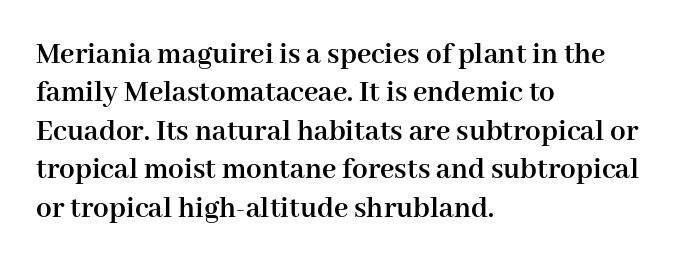
{"serif": "yes", "italic": "no", "bold": "yes", "weight": "semibold", "width": "normal", "stroke_contrast": "high", "x_height": "medium", "monospaced": "no", "underline": "no", "align": "left", "line_spacing_ratio": 1.24, "letter_spacing": "normal", "letter_spacing_em": 0.0, "glyph_px": 31}
